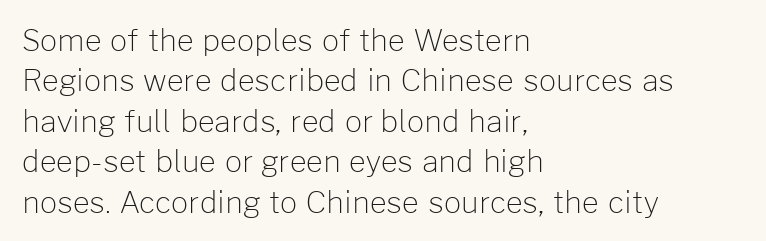
Q: Is the text bold? A: No.
Q: Is the text italic (slanted)? A: No, it is upright.
Q: Is the typeface a serif or a sans-serif typeface? A: Sans-serif.
Q: Is the text underlined? A: No.
Q: How is the paragraph aligned? A: Left-aligned.
Q: Is the spacing between letters normal or unusually wide? A: Normal.
Q: Is the spacing between lines tight, normal or loose? A: Normal.
Q: Width (condensed, normal, or wide)? A: Normal.
Q: Stroke contrast? A: Low.
Q: x-height? A: Medium.
Q: Monospaced? A: No.
